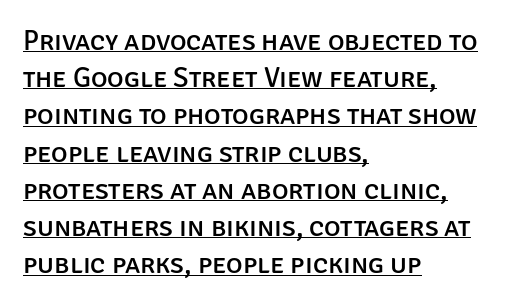
{"serif": "no", "italic": "no", "width": "normal", "stroke_contrast": "low", "x_height": "large", "monospaced": "no", "underline": "yes", "align": "left", "line_spacing": "normal", "line_spacing_ratio": 1.33, "letter_spacing": "normal", "letter_spacing_em": 0.0, "glyph_px": 28}
